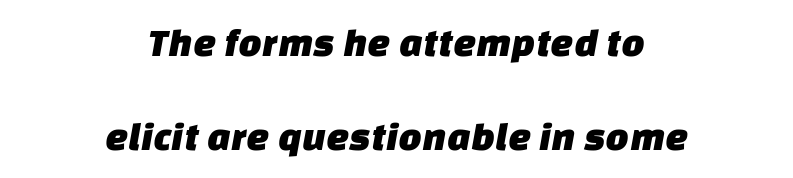
The type family on display is of the sans-serif kind. Honestly, the letter spacing is just normal — you wouldn't notice it. Each new line begins a long way beneath the previous one. Visually the block forms a symmetrical silhouette, jagged on both flanks.
